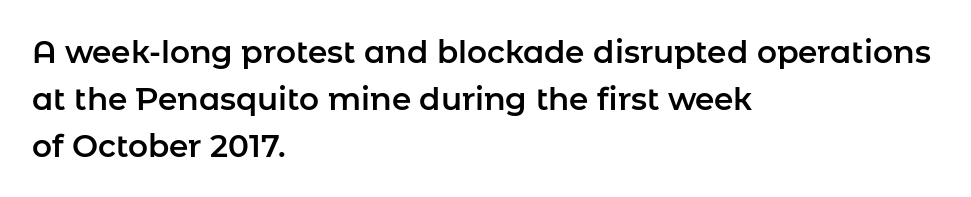
{"serif": "no", "italic": "no", "width": "normal", "stroke_contrast": "low", "x_height": "medium", "monospaced": "no", "underline": "no", "align": "left", "line_spacing": "normal", "line_spacing_ratio": 1.51, "letter_spacing": "normal", "letter_spacing_em": 0.0, "glyph_px": 31}
